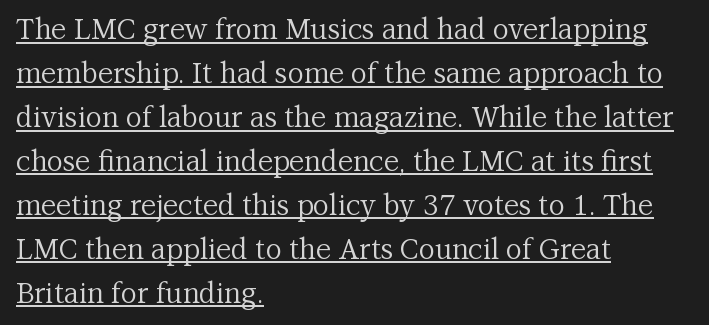
Looks like someone drew a line under every word here. The letterforms sit shoulder to shoulder at normal distance. Note the varied advance widths — an 'i' is clearly narrower than an 'm'. I'd call this a serif setting — the letters wear small feet. Notice how descenders clear the ascenders below comfortably — that's standard leading. The weight tops out at a normal text grade.
